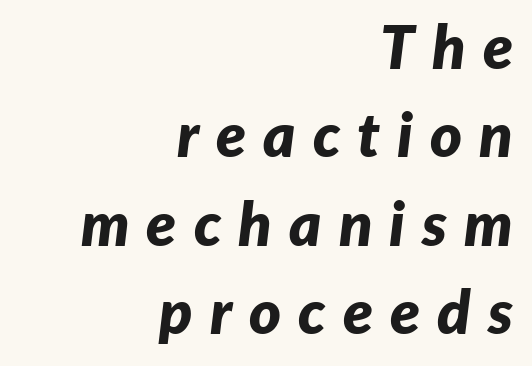
{"italic": "yes", "lean": "right", "slant_degrees": 7, "bold": "yes", "weight": "bold", "width": "normal", "stroke_contrast": "low", "x_height": "medium", "monospaced": "no", "underline": "no", "align": "right", "line_spacing": "normal", "line_spacing_ratio": 1.45, "letter_spacing": "wide", "letter_spacing_em": 0.28, "glyph_px": 61}
